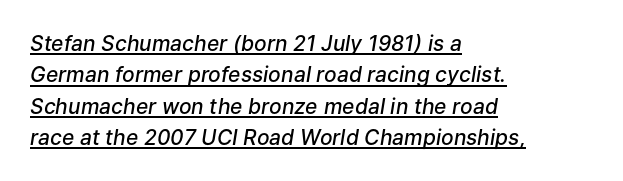
{"italic": "yes", "lean": "right", "slant_degrees": 9, "bold": "semi", "underline": "yes", "align": "left", "line_spacing": "normal", "line_spacing_ratio": 1.49, "letter_spacing": "normal", "letter_spacing_em": 0.0, "glyph_px": 21}
